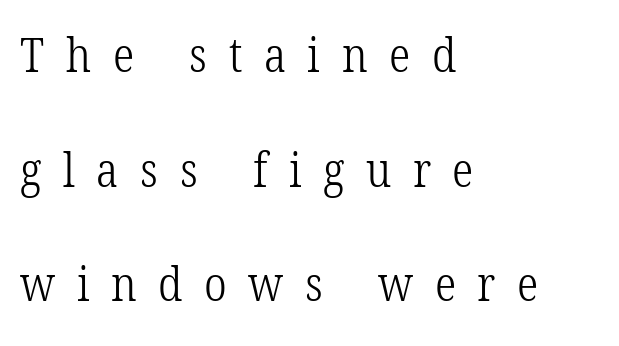
The image shows 48 px light, condensed serif type; set left-aligned, loose line spacing (2.39x), unusually wide letter spacing (+0.45 em), not underlined; low stroke contrast and a medium x-height.
